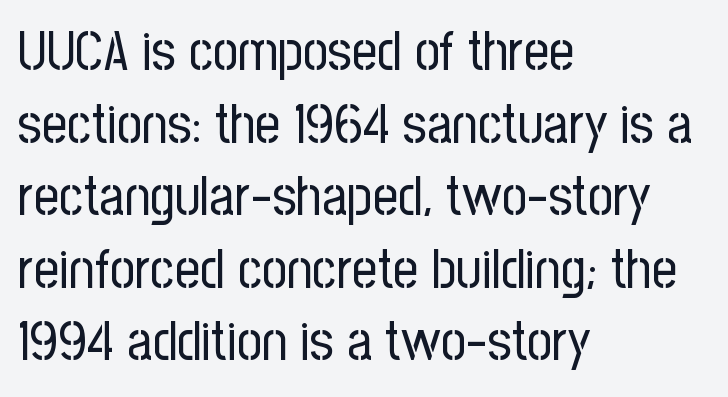
{"serif": "no", "italic": "no", "bold": "no", "weight": "regular", "width": "condensed", "stroke_contrast": "low", "x_height": "medium", "monospaced": "no", "underline": "no", "align": "left", "line_spacing": "normal", "line_spacing_ratio": 1.32, "letter_spacing": "normal", "letter_spacing_em": 0.0, "glyph_px": 55}
